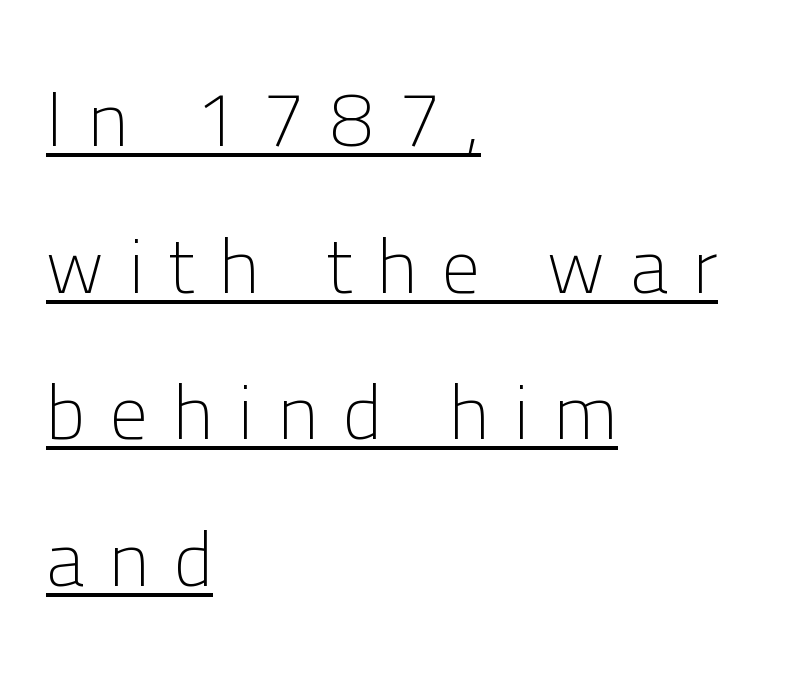
{"serif": "no", "italic": "no", "bold": "no", "weight": "light", "width": "normal", "stroke_contrast": "low", "x_height": "medium", "monospaced": "no", "underline": "yes", "align": "left", "line_spacing": "loose", "line_spacing_ratio": 1.93, "letter_spacing": "wide", "letter_spacing_em": 0.33, "glyph_px": 76}
